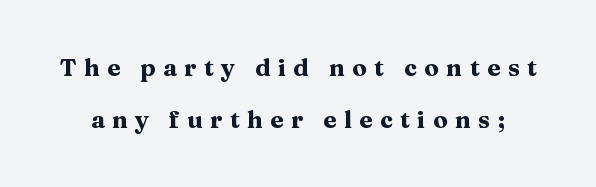
The image shows 24 px bold type, upright; set loose line spacing (2.16x), unusually wide letter spacing (+0.31 em), not underlined.
